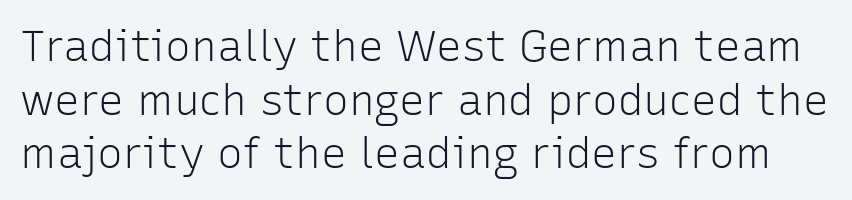
Reading down the column, the eye jumps a familiar distance to each next line. The strokes are not fattened; the text isn't bold. This sample uses an upright cut, with every glyph sitting square on the baseline. The string is rendered with underlining switched off. Each letter's strokes conclude bluntly, with no projecting serifs. Tracking value appears to be zero — textbook default spacing.
